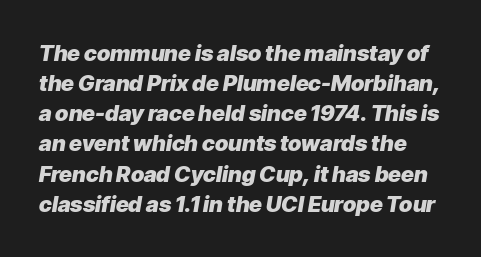
{"italic": "yes", "lean": "right", "slant_degrees": 9, "bold": "yes", "underline": "no", "line_spacing": "normal", "line_spacing_ratio": 1.37, "letter_spacing": "normal", "letter_spacing_em": 0.0, "glyph_px": 22}
